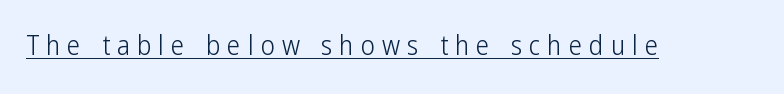
{"italic": "no", "bold": "no", "underline": "yes", "letter_spacing": "wide", "letter_spacing_em": 0.26, "glyph_px": 27}
